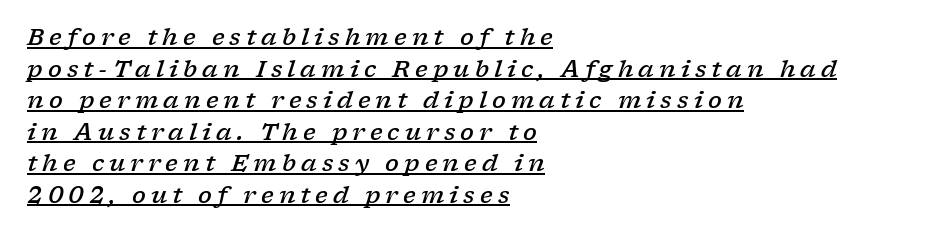
{"italic": "yes", "lean": "right", "slant_degrees": 17, "bold": "semi", "underline": "yes", "align": "left", "line_spacing": "normal", "line_spacing_ratio": 1.37, "letter_spacing": "wide", "letter_spacing_em": 0.22, "glyph_px": 23}
